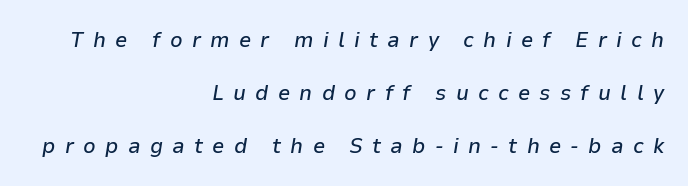
This rendering uses right alignment, leaving the left contour irregular. Has an underline been added? It has not. The vertical gap from one line to the next is large. The line texture is sparse and dotted thanks to wide tracking. Italic: yes, the glyphs are oblique.
